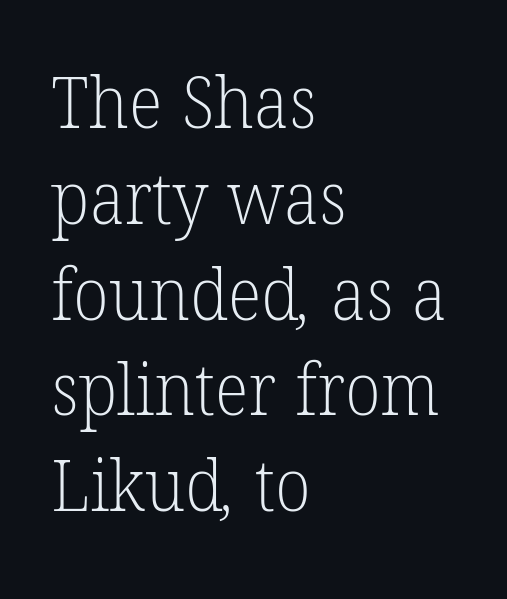
{"serif": "yes", "bold": "no", "weight": "light", "width": "normal", "stroke_contrast": "low", "x_height": "medium", "monospaced": "no", "underline": "no", "align": "left", "line_spacing": "normal", "line_spacing_ratio": 1.33, "letter_spacing": "normal", "letter_spacing_em": 0.0, "glyph_px": 72}
